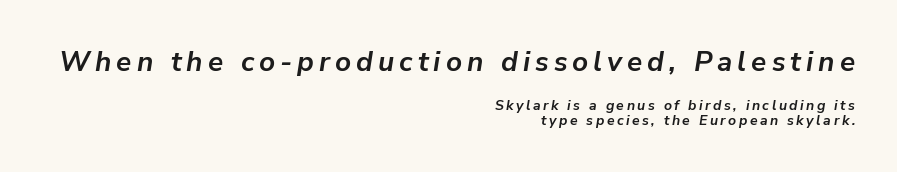
Q: Is the text bold? A: Yes.
Q: Is the text italic (slanted)? A: Yes, it leans right by about 9 degrees.
Q: Is the text underlined? A: No.
Q: How is the paragraph aligned? A: Right-aligned.
Q: Is the spacing between lines tight, normal or loose? A: Tight.
Q: Which block of text is set in a larger size, the first (top) or the second (bottom)? A: The first (top) one.
Q: Width (condensed, normal, or wide)? A: Normal.
Q: Stroke contrast? A: Low.
Q: x-height? A: Medium.
Q: Monospaced? A: No.
